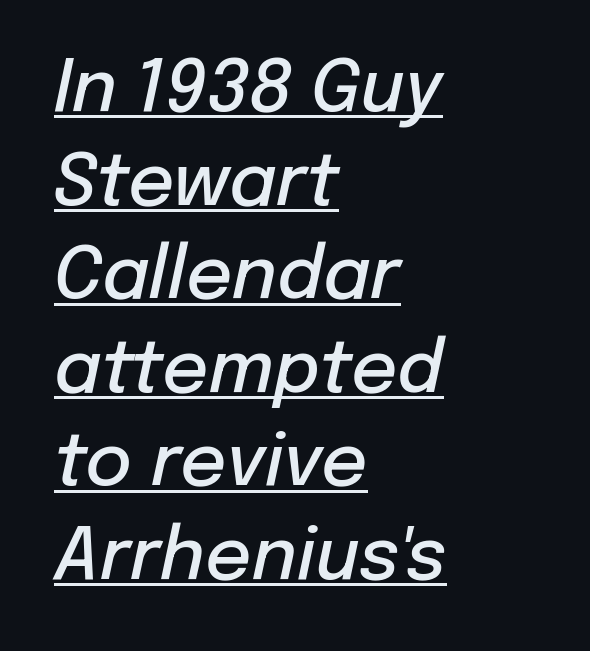
The image shows 72 px semibold type, italic (leaning right); set left-aligned, normal line spacing (1.3x), normal letter spacing, underlined; low stroke contrast and a medium x-height.
